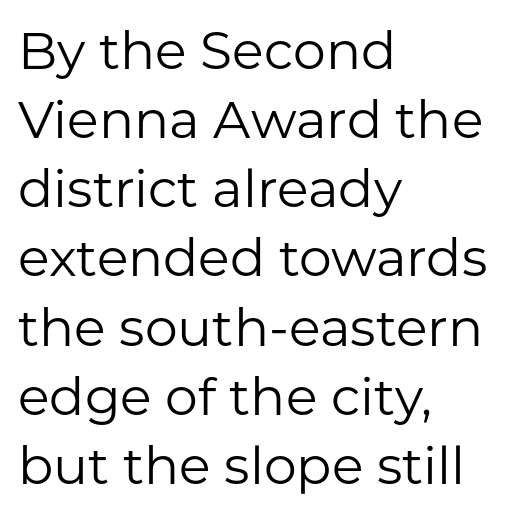
{"serif": "no", "italic": "no", "bold": "no", "weight": "regular", "width": "normal", "stroke_contrast": "low", "x_height": "medium", "monospaced": "no", "underline": "no", "align": "left", "line_spacing": "normal", "line_spacing_ratio": 1.33, "letter_spacing": "normal", "letter_spacing_em": 0.0, "glyph_px": 52}
